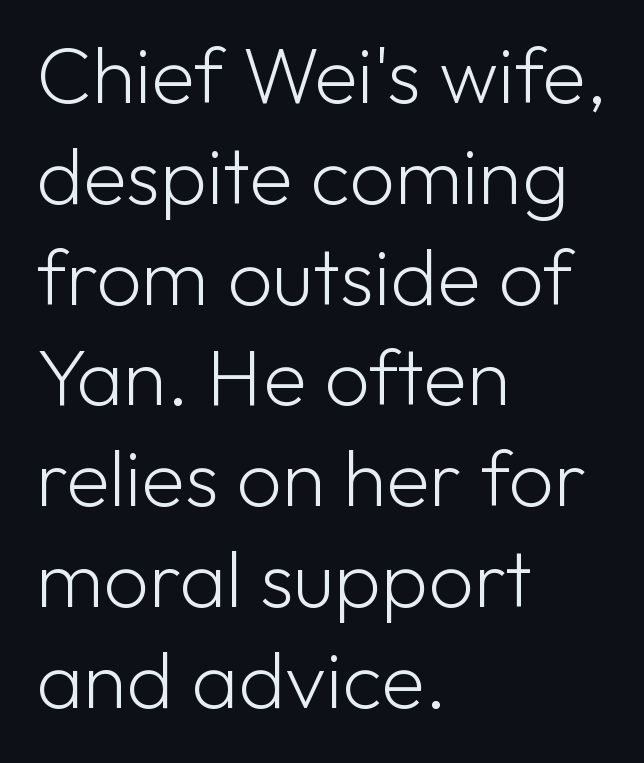
{"serif": "no", "italic": "no", "bold": "no", "weight": "light", "width": "normal", "stroke_contrast": "low", "x_height": "medium", "monospaced": "no", "underline": "no", "align": "left", "line_spacing": "normal", "line_spacing_ratio": 1.26, "letter_spacing": "normal", "letter_spacing_em": 0.0, "glyph_px": 80}
